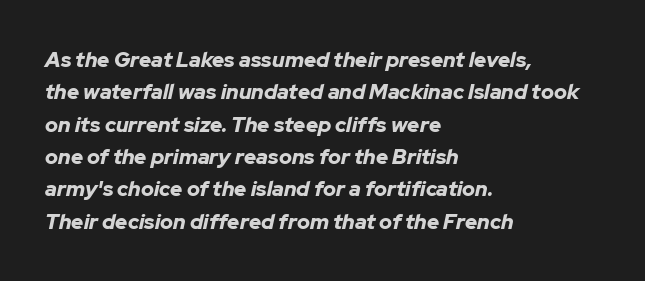
The image shows 21 px bold type, italic (leaning right); set left-aligned, normal line spacing (1.54x), normal letter spacing, not underlined.
